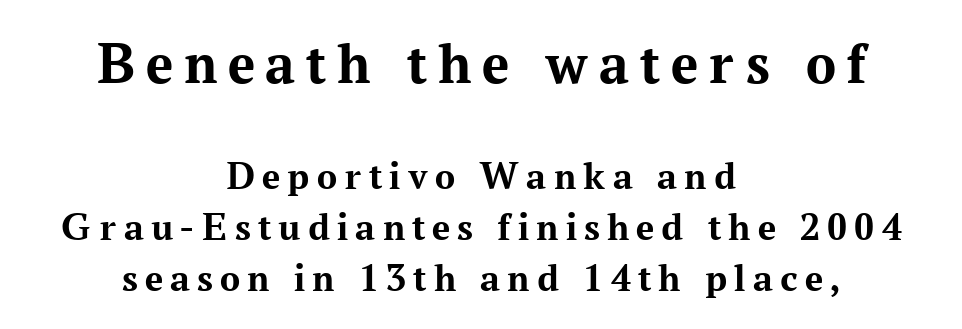
{"serif": "yes", "italic": "no", "bold": "yes", "weight": "bold", "width": "normal", "stroke_contrast": "medium", "x_height": "medium", "monospaced": "no", "underline": "no", "align": "center", "line_spacing": "normal", "line_spacing_ratio": 1.27, "larger_block": "first", "size_ratio": 1.5, "glyph_px": 60}
